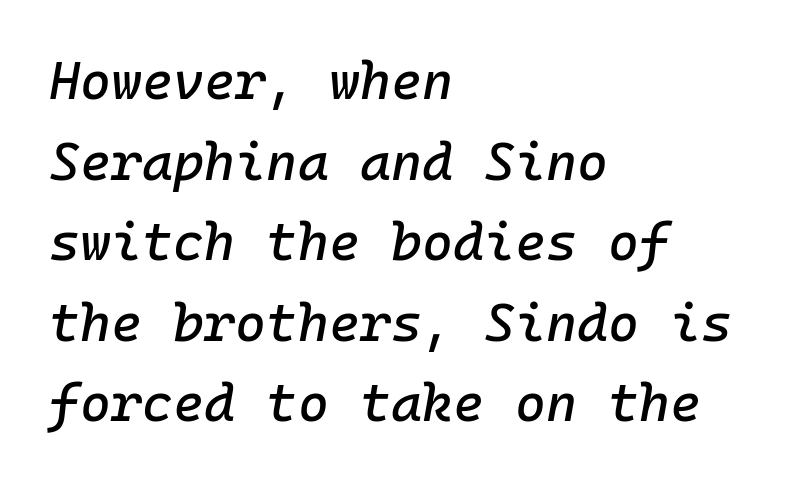
The space beneath each line is pristine and unruled. Spacing verdict: monospaced, one width for all characters. Caption: standard tracking, unaltered. The setting favours the left margin, as ordinary paragraphs usually do.
